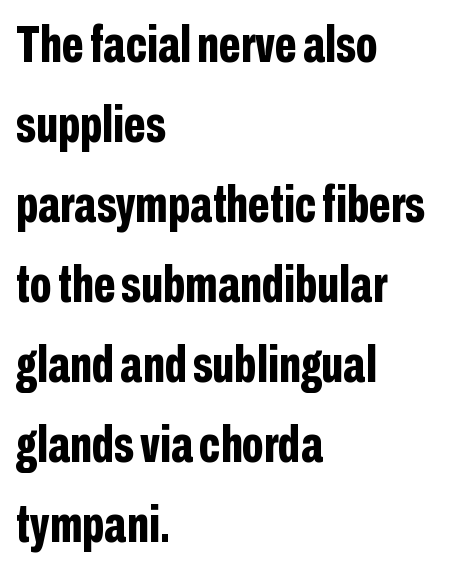
{"serif": "no", "italic": "no", "bold": "yes", "weight": "bold", "width": "condensed", "stroke_contrast": "low", "x_height": "medium", "monospaced": "no", "underline": "no", "align": "left", "line_spacing": "normal", "line_spacing_ratio": 1.54, "letter_spacing": "normal", "letter_spacing_em": 0.0, "glyph_px": 52}
